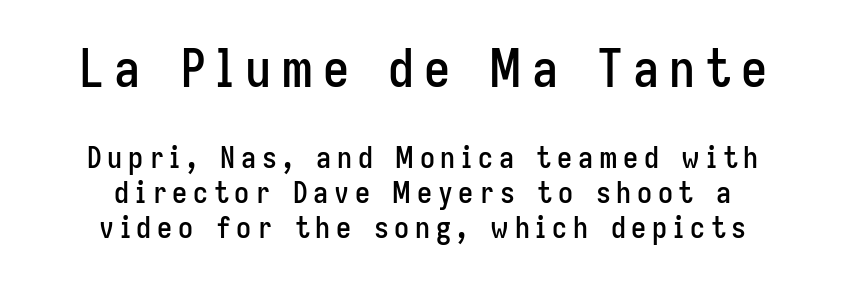
The image shows 52 px condensed sans-serif type, upright; set centered, line spacing 1.16x, not underlined; the first (top) block is 1.73x larger; low stroke contrast and a medium x-height.
